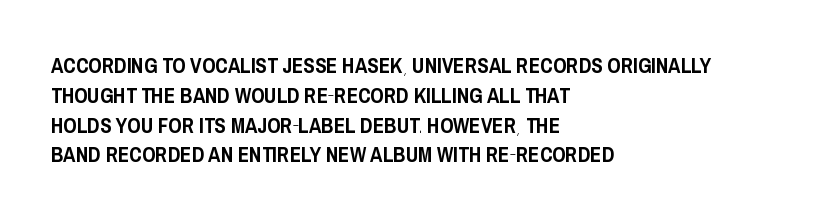
Which margin do the lines hug? The left one — the right edge is uneven. The letters stand upright; this is a roman face. Any mark beneath the type? The region is blank. The space between consecutive lines is moderate. No extra tracking has been applied to these lines.
